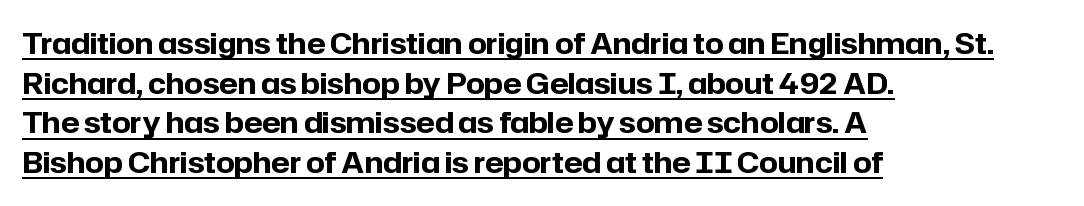
The image shows 29 px bold sans-serif type, upright; set left-aligned, normal line spacing (1.37x), normal letter spacing, underlined; low stroke contrast and a medium x-height.
